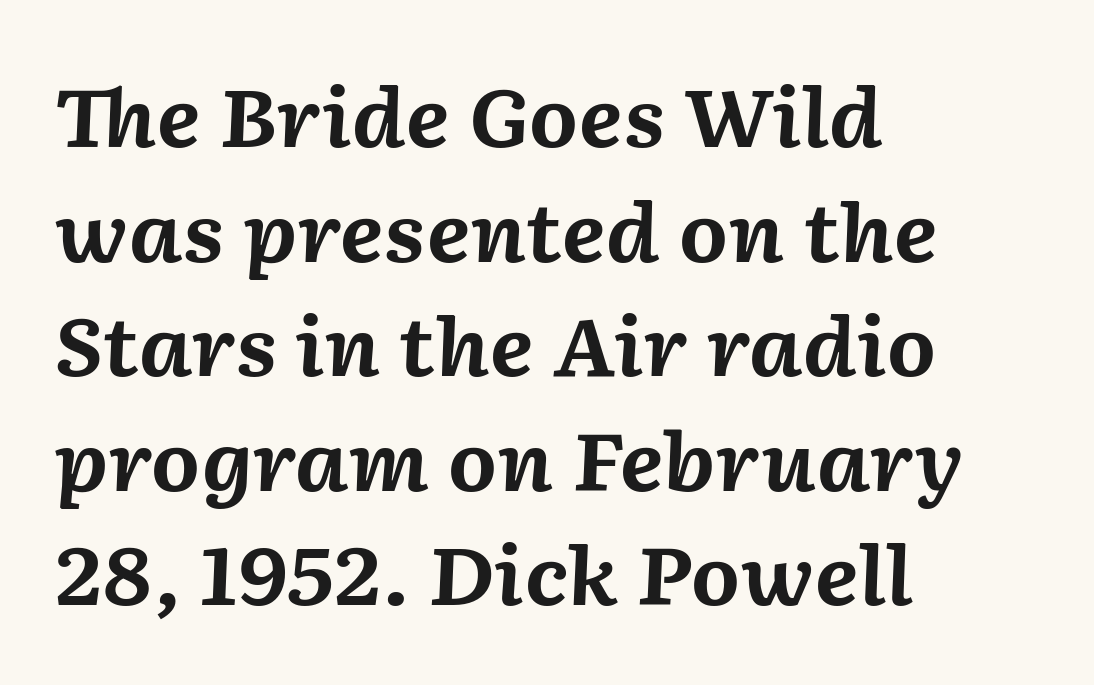
The image shows 79 px bold type, italic (leaning right); set left-aligned, normal line spacing (1.45x), normal letter spacing, not underlined; medium stroke contrast and a medium x-height.
